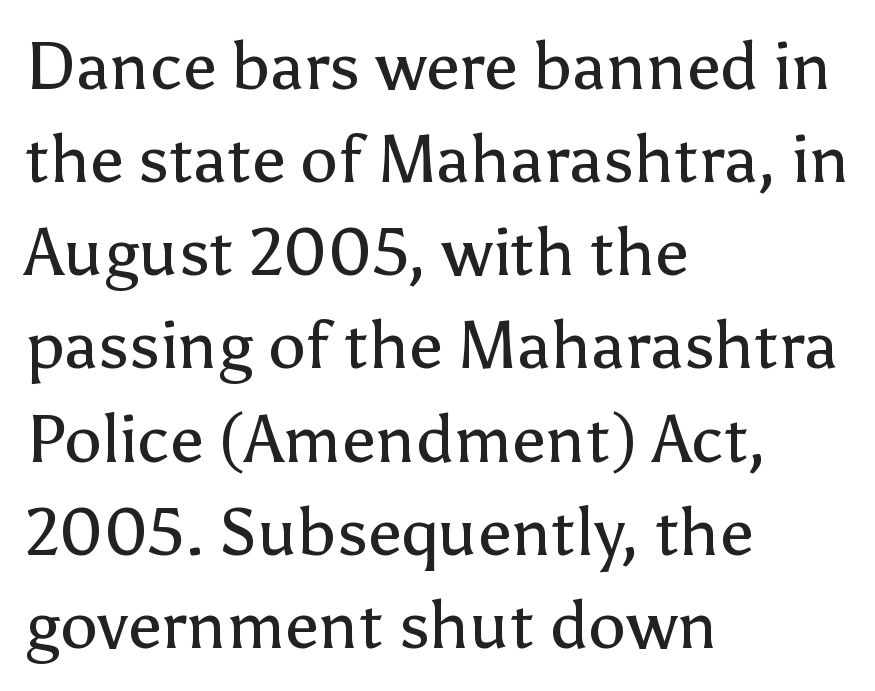
The image shows 67 px regular-weight sans-serif type, upright; set left-aligned, normal line spacing (1.39x), normal letter spacing, not underlined; low stroke contrast and a medium x-height.
